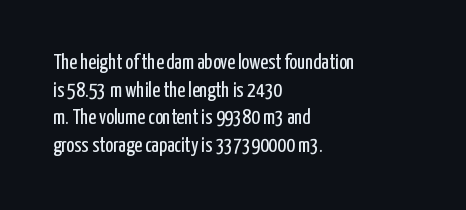
The image shows 21 px text type, upright; set left-aligned, normal line spacing (1.31x), normal letter spacing, not underlined.
